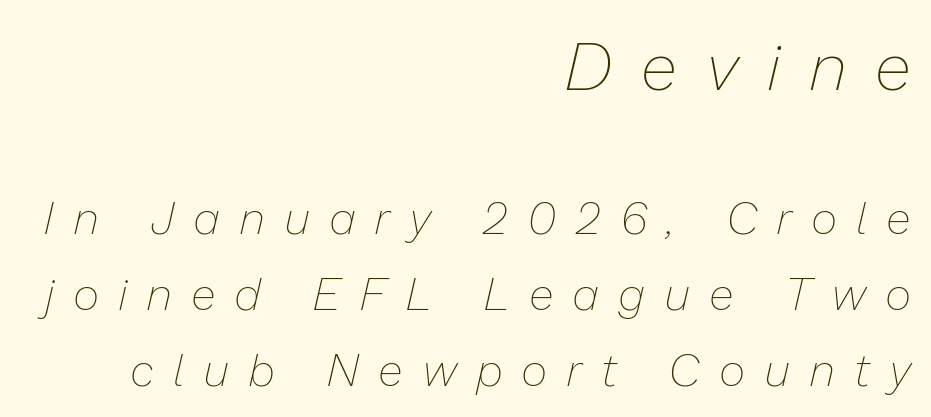
Each new line begins a customary step beneath the previous one. Which of the two is more prominent by size? The first, at the top. Loose tracking; the words dissolve into strings of separated letters. The zone under the glyphs is completely vacant. Italic? Definitely — the glyphs are oblique. The cut favours lightness, reaching ordinary text weight at its darkest.
